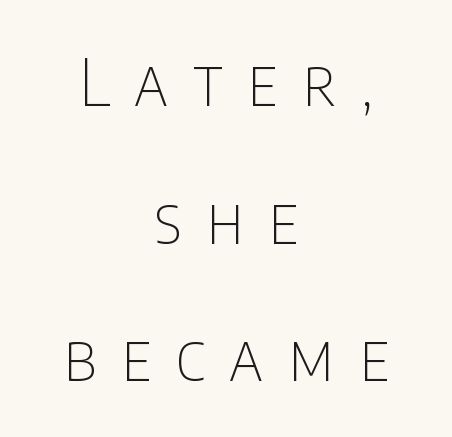
Widely set lines give the paragraph a tall, airy silhouette. Character widths vary here, with narrow letters taking less room than wide ones. Inter-character spacing is expanded well beyond the font's built-in metrics. No feet cap the strokes, marking this as sans-serif type. On a weight scale, this lands at 450 or below. Any mark beneath the type? The region is blank.
